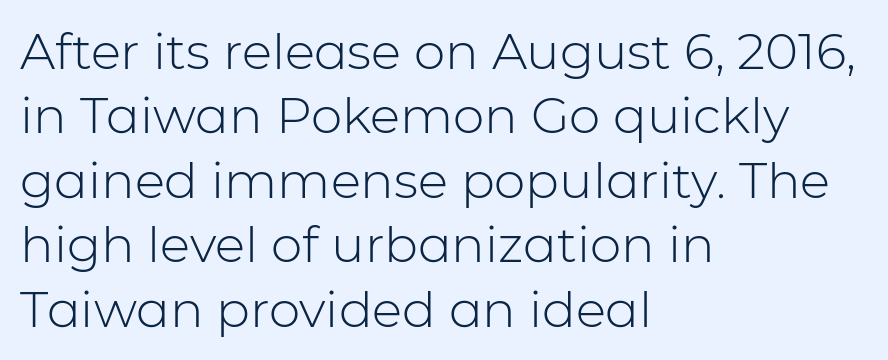
Q: Is the text bold? A: No.
Q: Is the text italic (slanted)? A: No, it is upright.
Q: Is the typeface a serif or a sans-serif typeface? A: Sans-serif.
Q: Is the text underlined? A: No.
Q: How is the paragraph aligned? A: Left-aligned.
Q: Is the spacing between letters normal or unusually wide? A: Normal.
Q: Is the spacing between lines tight, normal or loose? A: Normal.
Q: Width (condensed, normal, or wide)? A: Normal.
Q: Stroke contrast? A: Low.
Q: x-height? A: Medium.
Q: Monospaced? A: No.
